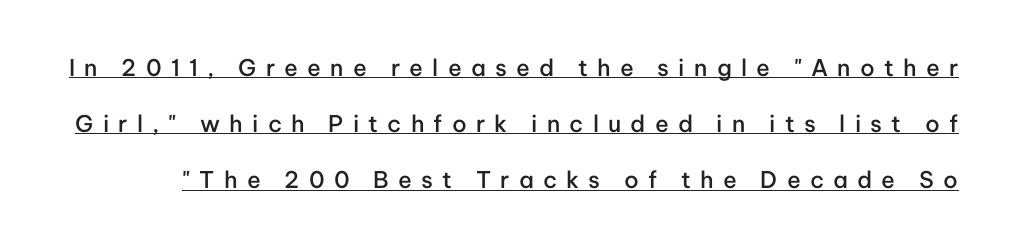
{"italic": "no", "bold": "semi", "underline": "yes", "line_spacing": "loose", "line_spacing_ratio": 2.44, "letter_spacing": "wide", "letter_spacing_em": 0.4, "glyph_px": 23}
